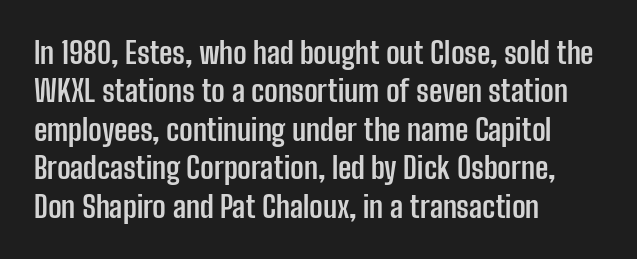
Classification — sans serif. Does extra space separate the letters? No, they use regular spacing. Note the varied advance widths — an 'i' is clearly narrower than an 'm'. On the weight axis this lands at bold, roughly 700. Compared with a centered layout, this one pins lines to the left instead. The vertical gap from one line to the next is medium.
